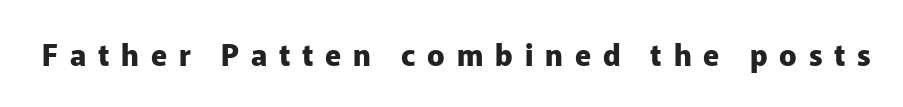
How are the letters spaced? Widely, with obvious added tracking. The strokes are fattened all the way to bold. Do the letters lean? They stand straight. The rendering uses natural spacing where letterforms have individual widths. Grotesque or geometric, the face here clearly has no serifs.
